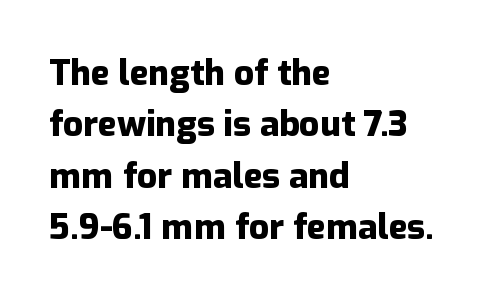
{"serif": "no", "italic": "no", "bold": "yes", "weight": "heavy", "width": "normal", "stroke_contrast": "low", "x_height": "medium", "monospaced": "no", "underline": "no", "align": "left", "line_spacing": "normal", "line_spacing_ratio": 1.47, "letter_spacing": "normal", "letter_spacing_em": 0.0, "glyph_px": 35}
